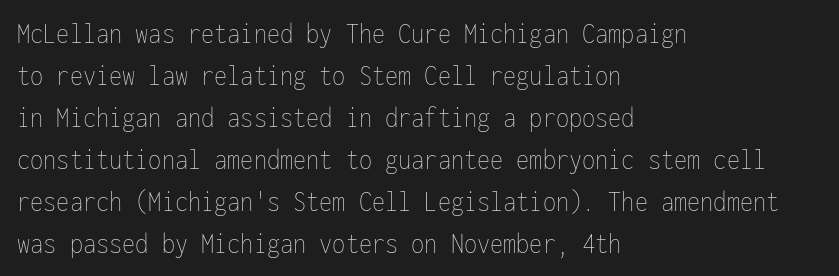
{"italic": "no", "bold": "no", "weight": "thin", "width": "condensed", "stroke_contrast": "low", "x_height": "medium", "monospaced": "yes", "underline": "no", "align": "left", "line_spacing": "normal", "line_spacing_ratio": 1.4, "letter_spacing": "normal", "letter_spacing_em": 0.0, "glyph_px": 30}
